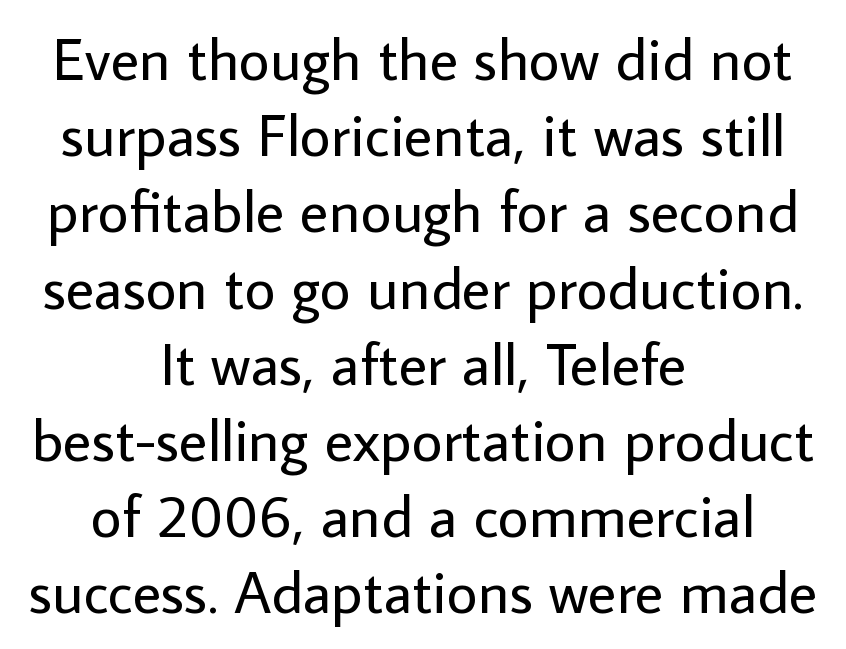
Q: Is the text bold? A: No.
Q: Is the text italic (slanted)? A: No, it is upright.
Q: Is the typeface a serif or a sans-serif typeface? A: Sans-serif.
Q: Is the text underlined? A: No.
Q: How is the paragraph aligned? A: Centered.
Q: Is the spacing between letters normal or unusually wide? A: Normal.
Q: Is the spacing between lines tight, normal or loose? A: Normal.
Q: Width (condensed, normal, or wide)? A: Normal.
Q: Stroke contrast? A: Low.
Q: x-height? A: Medium.
Q: Monospaced? A: No.
